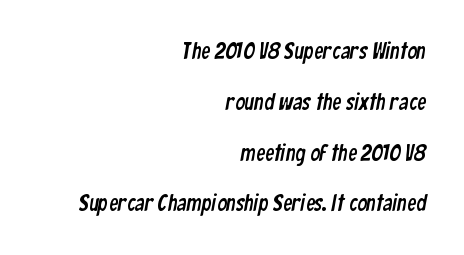
{"underline": "no", "align": "right", "line_spacing": "loose", "line_spacing_ratio": 2.21, "letter_spacing": "normal", "letter_spacing_em": 0.0, "glyph_px": 23}
